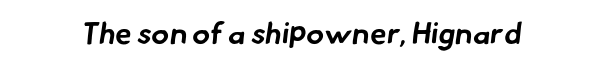
Q: Is the text bold? A: Yes.
Q: Is the typeface a serif or a sans-serif typeface? A: Sans-serif.
Q: Is the text underlined? A: No.
Q: Is the spacing between letters normal or unusually wide? A: Normal.
Q: Width (condensed, normal, or wide)? A: Normal.
Q: Stroke contrast? A: Low.
Q: x-height? A: Small.
Q: Monospaced? A: No.
